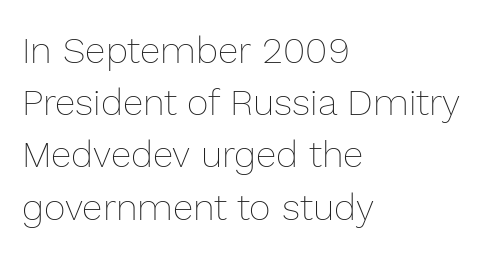
Q: Is the text bold? A: No.
Q: Is the text italic (slanted)? A: No, it is upright.
Q: Is the text underlined? A: No.
Q: How is the paragraph aligned? A: Left-aligned.
Q: Is the spacing between letters normal or unusually wide? A: Normal.
Q: Is the spacing between lines tight, normal or loose? A: Normal.
Q: Width (condensed, normal, or wide)? A: Normal.
Q: x-height? A: Medium.
Q: Monospaced? A: No.
